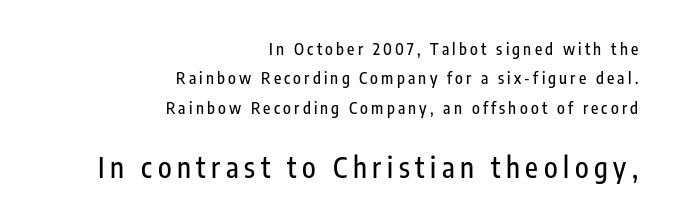
Q: Is the text italic (slanted)? A: No, it is upright.
Q: Is the typeface a serif or a sans-serif typeface? A: Sans-serif.
Q: Is the text underlined? A: No.
Q: How is the paragraph aligned? A: Right-aligned.
Q: Is the spacing between letters normal or unusually wide? A: Unusually wide.
Q: Which block of text is set in a larger size, the first (top) or the second (bottom)? A: The second (bottom) one.
Q: Width (condensed, normal, or wide)? A: Condensed.
Q: Stroke contrast? A: Low.
Q: x-height? A: Medium.
Q: Monospaced? A: No.
